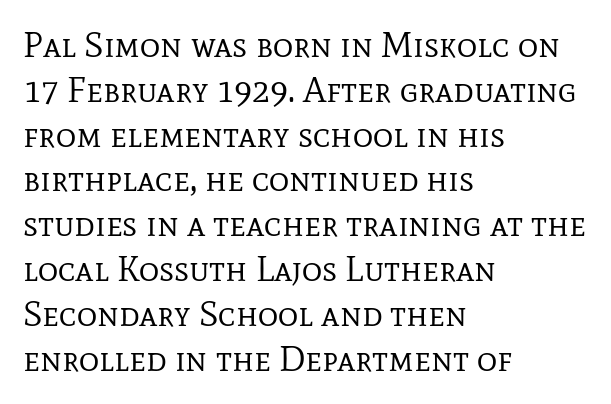
This sample is left-justified, so line endings fall wherever the words run out. The face used here is rendered with its standard letterfit. The passage shown stacks its lines at a standard gap. The rendering uses natural spacing where letterforms have individual widths. Check where the strokes stop: tiny serifs finish them off.
